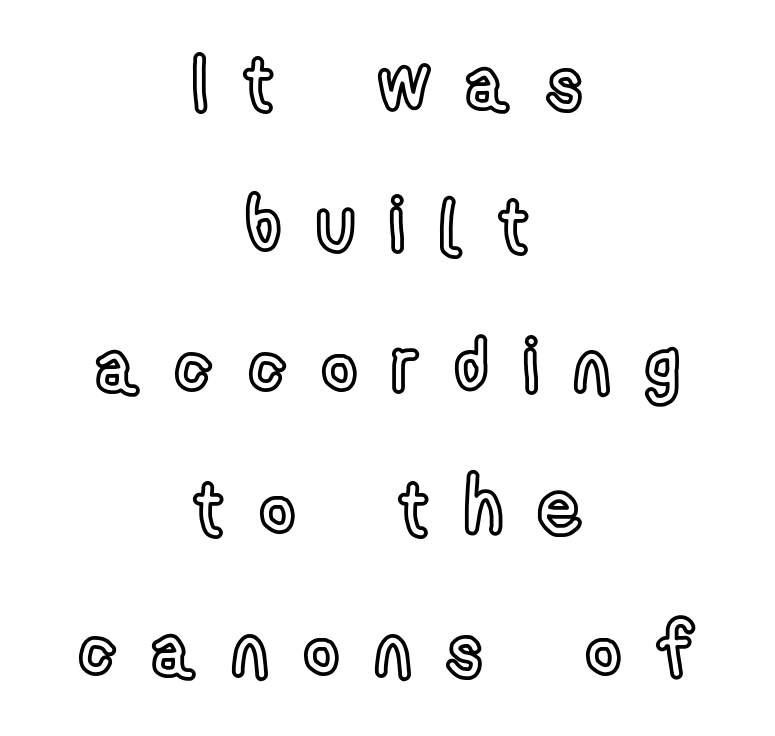
The image shows 75 px condensed type, upright; set centered, line spacing 1.89x, unusually wide letter spacing (+0.48 em), not underlined; a medium x-height.
